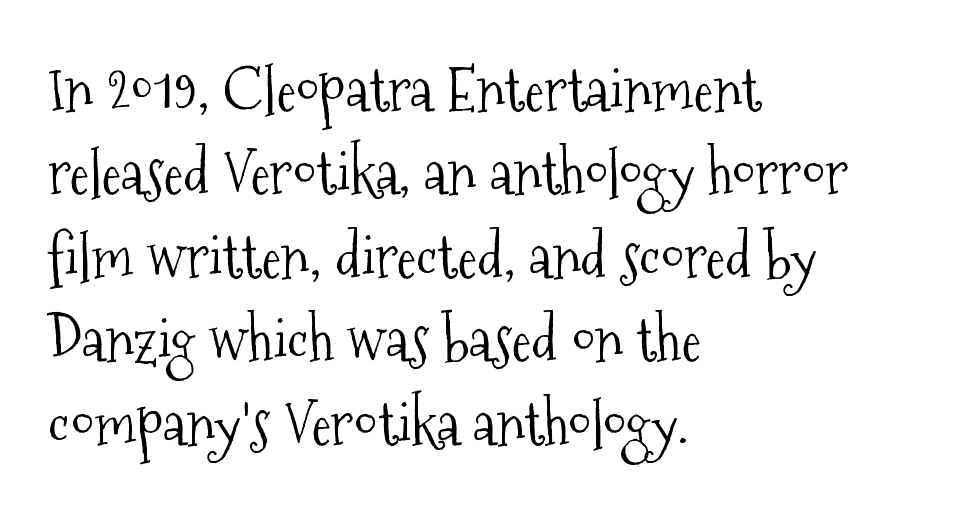
{"serif": "yes", "italic": "no", "bold": "no", "weight": "light", "width": "condensed", "stroke_contrast": "medium", "x_height": "medium", "monospaced": "no", "underline": "no", "align": "left", "line_spacing": "normal", "line_spacing_ratio": 1.39, "letter_spacing": "normal", "letter_spacing_em": 0.0, "glyph_px": 60}
